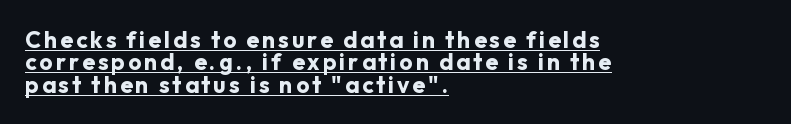
The image shows 23 px bold type, upright; set left-aligned, tight line spacing (0.97x), underlined.
